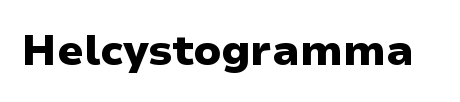
Q: Is the text bold? A: Yes.
Q: Is the text italic (slanted)? A: No, it is upright.
Q: Is the typeface a serif or a sans-serif typeface? A: Sans-serif.
Q: Is the text underlined? A: No.
Q: Is the spacing between letters normal or unusually wide? A: Normal.
Q: Width (condensed, normal, or wide)? A: Normal.
Q: Stroke contrast? A: Low.
Q: x-height? A: Medium.
Q: Monospaced? A: No.
